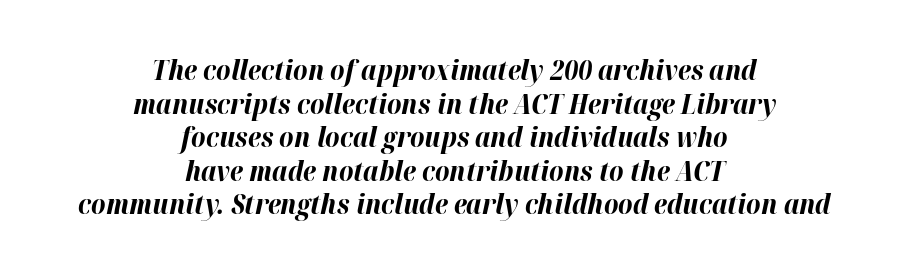
Q: Is the text bold? A: Yes.
Q: Is the text italic (slanted)? A: Yes, it leans right by about 12 degrees.
Q: Is the text underlined? A: No.
Q: How is the paragraph aligned? A: Centered.
Q: Is the spacing between letters normal or unusually wide? A: Normal.
Q: Width (condensed, normal, or wide)? A: Normal.
Q: Stroke contrast? A: High.
Q: x-height? A: Medium.
Q: Monospaced? A: No.
